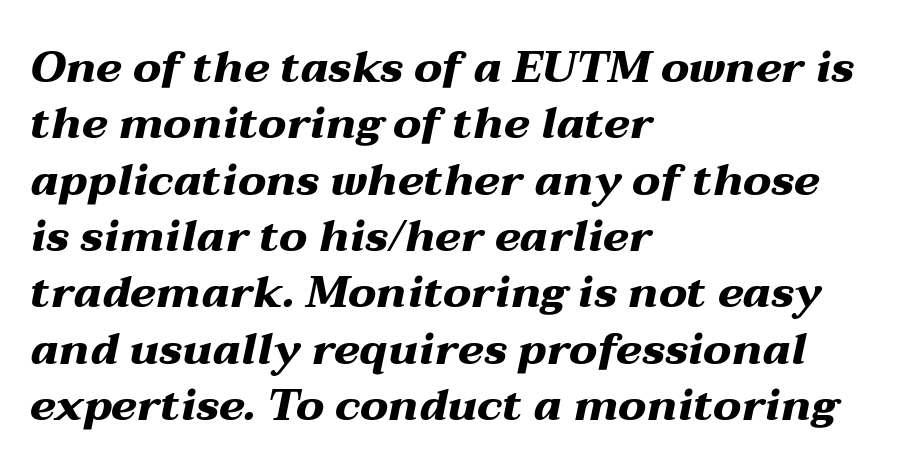
Heft: maximum for text — a bold. The axis of the letterforms is tilted away from vertical. Is the letter spacing exaggerated? No — it looks like the ordinary default. Regular leading. The rendering uses natural spacing where letterforms have individual widths. In CSS terms this would be text-align: left.
